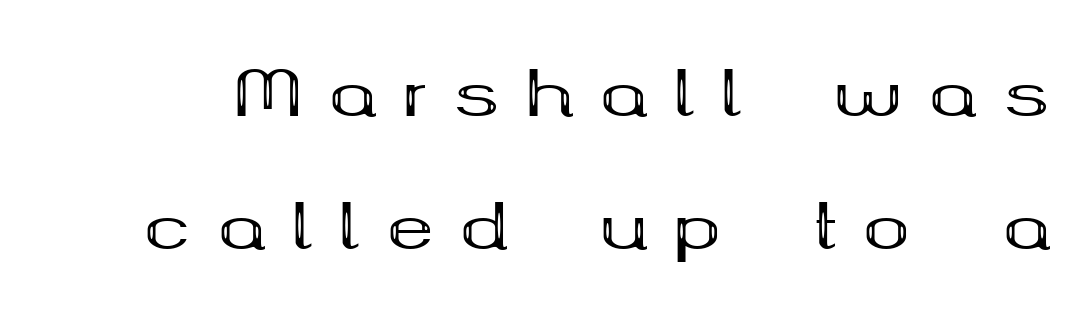
Notice how thick the strokes are: this is what a full bold looks like. Honestly, there is no underline to notice here at all. Serifs: yes, visible at the terminals of the letterforms. Summary of vertical rhythm: relaxed, with wide interline spacing.
